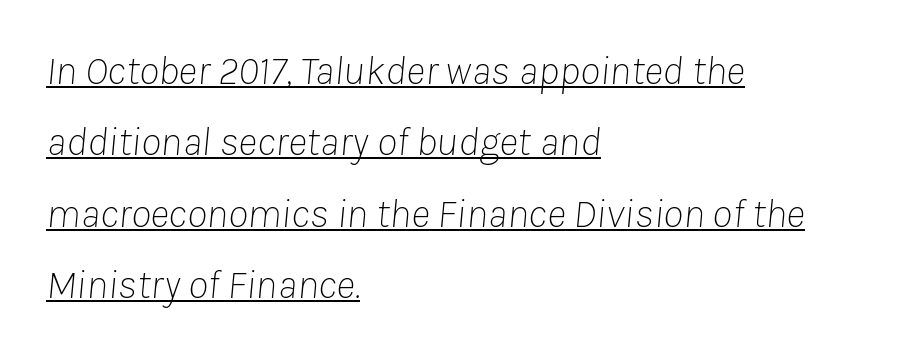
The image shows 41 px thin type, italic (leaning right); set left-aligned, line spacing 1.74x, normal letter spacing, underlined; low stroke contrast and a medium x-height.
